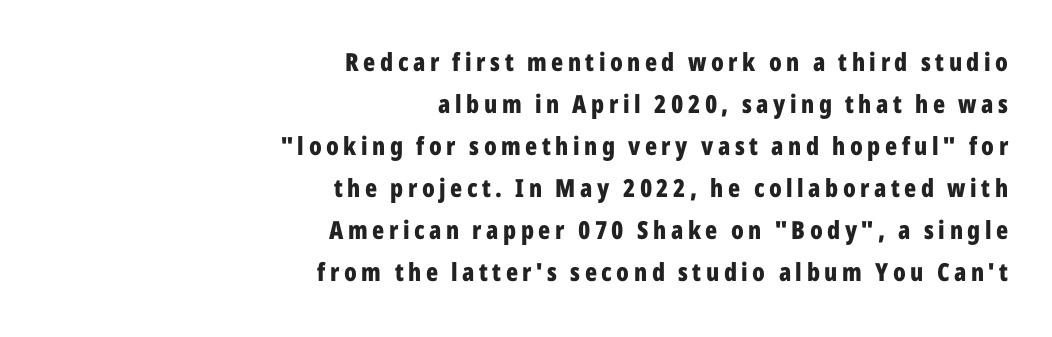
Q: Is the text bold? A: Yes.
Q: Is the text italic (slanted)? A: No, it is upright.
Q: Is the text underlined? A: No.
Q: How is the paragraph aligned? A: Right-aligned.
Q: Is the spacing between lines tight, normal or loose? A: Normal.
